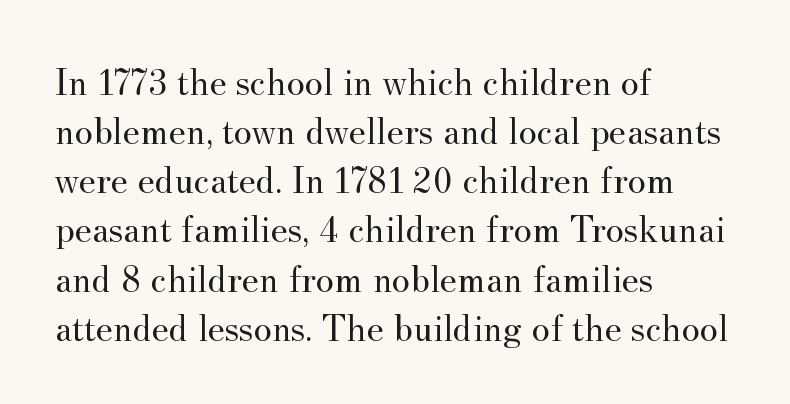
The leading is moderate, giving the passage an even texture. Beneath every word, the page is bare. Serif or sans? Serif — the stroke terminals have little feet. Vertical stems look standard width or narrower in stroke.
